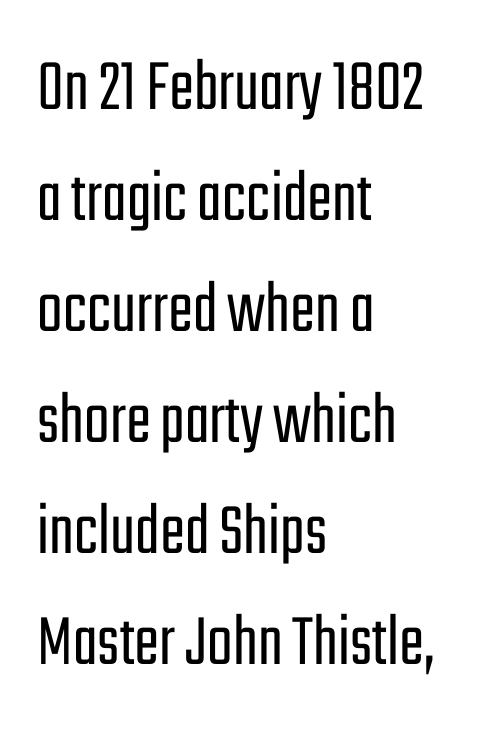
Q: Is the text bold? A: No.
Q: Is the text italic (slanted)? A: No, it is upright.
Q: Is the typeface a serif or a sans-serif typeface? A: Sans-serif.
Q: Is the text underlined? A: No.
Q: How is the paragraph aligned? A: Left-aligned.
Q: Is the spacing between letters normal or unusually wide? A: Normal.
Q: Is the spacing between lines tight, normal or loose? A: Normal.
Q: Width (condensed, normal, or wide)? A: Condensed.
Q: Stroke contrast? A: Low.
Q: x-height? A: Medium.
Q: Monospaced? A: No.
